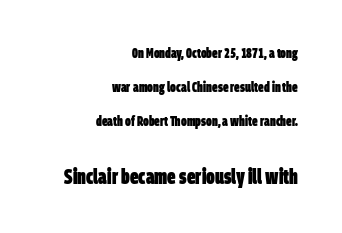
Q: Is the text bold? A: Yes.
Q: Is the text underlined? A: No.
Q: How is the paragraph aligned? A: Right-aligned.
Q: Is the spacing between letters normal or unusually wide? A: Normal.
Q: Is the spacing between lines tight, normal or loose? A: Loose.
Q: Which block of text is set in a larger size, the first (top) or the second (bottom)? A: The second (bottom) one.
